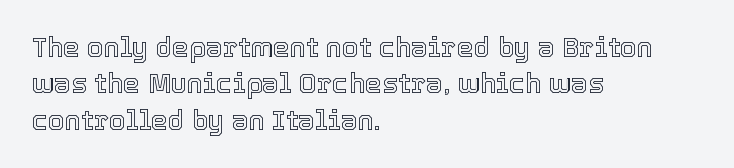
{"italic": "no", "underline": "no", "align": "left", "line_spacing": "normal", "line_spacing_ratio": 1.35, "letter_spacing": "normal", "letter_spacing_em": 0.0, "glyph_px": 27}
